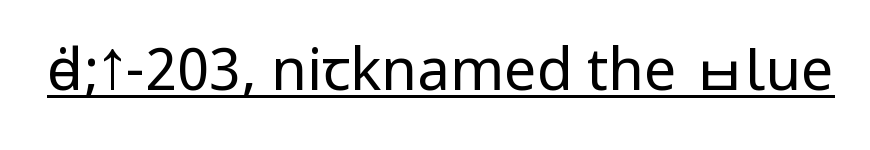
Q: Is the text bold? A: No.
Q: Is the text italic (slanted)? A: No, it is upright.
Q: Is the typeface a serif or a sans-serif typeface? A: Sans-serif.
Q: Is the text underlined? A: Yes.
Q: Is the spacing between letters normal or unusually wide? A: Normal.
Q: Width (condensed, normal, or wide)? A: Condensed.
Q: Stroke contrast? A: Low.
